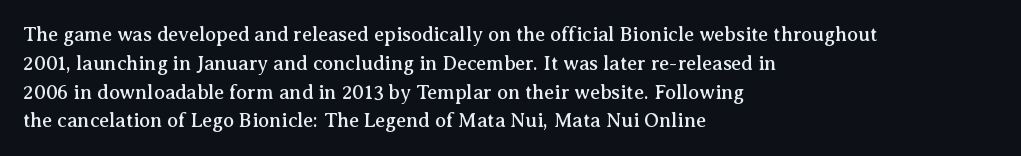
Default kerning and tracking; the words read as compact shapes. The type sits square on the baseline with zero lean. How would I describe the line gaps? Plain and ordinary. The zone under the glyphs is completely vacant. The lines are quadded left.
